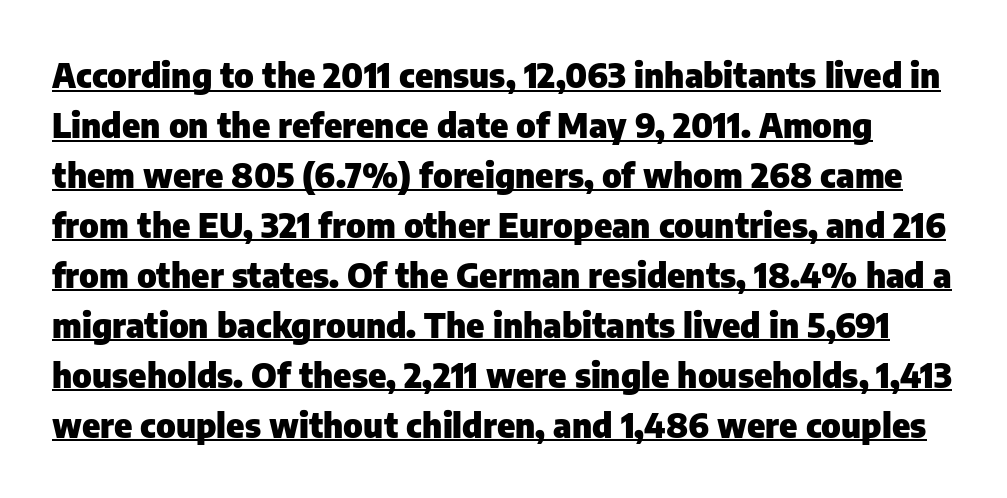
Line spacing here is normal. This sample uses a sans-serif face. Pretty heavy lettering here — definitely bold. You could call the tracking neutral — neither tight nor loose. Proportional: the letters do not fall into vertical columns.
